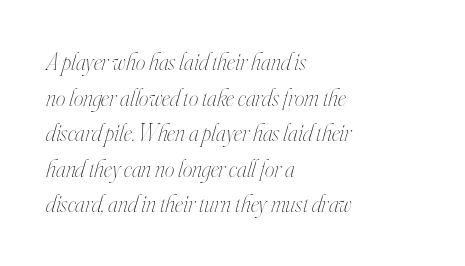
The image shows 24 px text type, italic (leaning right); set left-aligned, normal line spacing (1.48x), normal letter spacing, not underlined.
